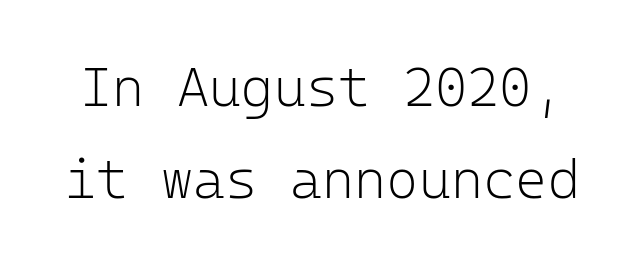
{"serif": "no", "italic": "no", "bold": "no", "weight": "light", "width": "normal", "stroke_contrast": "low", "x_height": "medium", "monospaced": "yes", "underline": "no", "line_spacing": "normal", "line_spacing_ratio": 1.68, "letter_spacing": "normal", "letter_spacing_em": 0.0, "glyph_px": 55}
